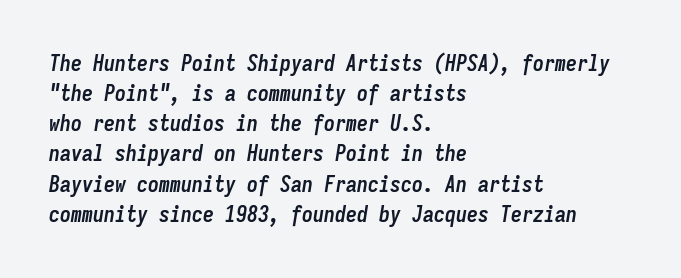
The image shows 22 px bold type, italic (leaning right); set left-aligned, normal line spacing (1.37x), normal letter spacing, not underlined.
